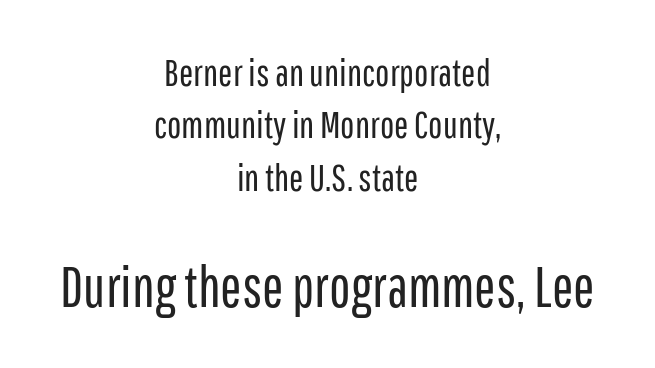
Q: Is the text bold? A: No.
Q: Is the text italic (slanted)? A: No, it is upright.
Q: Is the typeface a serif or a sans-serif typeface? A: Sans-serif.
Q: Is the text underlined? A: No.
Q: How is the paragraph aligned? A: Centered.
Q: Is the spacing between letters normal or unusually wide? A: Normal.
Q: Is the spacing between lines tight, normal or loose? A: Normal.
Q: Which block of text is set in a larger size, the first (top) or the second (bottom)? A: The second (bottom) one.
Q: Width (condensed, normal, or wide)? A: Condensed.
Q: Stroke contrast? A: Low.
Q: x-height? A: Medium.
Q: Monospaced? A: No.
